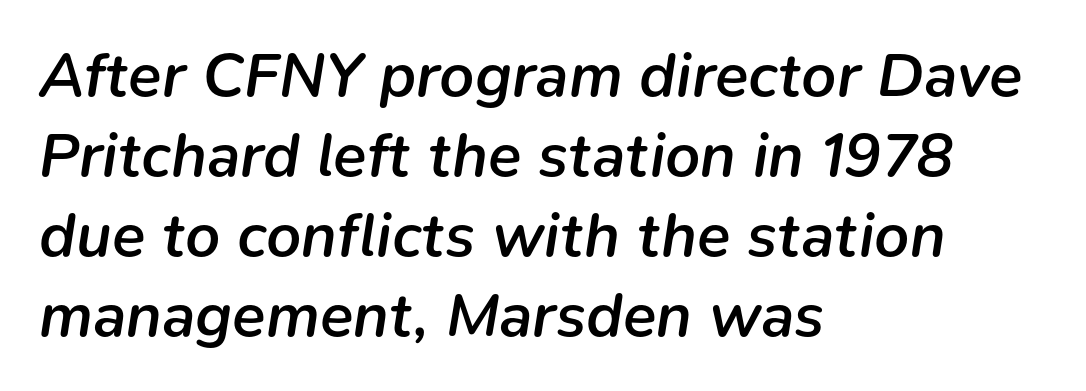
Q: Is the text bold? A: Semi-bold.
Q: Is the text italic (slanted)? A: Yes, it leans right by about 9 degrees.
Q: Is the text underlined? A: No.
Q: How is the paragraph aligned? A: Left-aligned.
Q: Is the spacing between letters normal or unusually wide? A: Normal.
Q: Is the spacing between lines tight, normal or loose? A: Normal.
Q: Width (condensed, normal, or wide)? A: Normal.
Q: Stroke contrast? A: Low.
Q: x-height? A: Medium.
Q: Monospaced? A: No.
